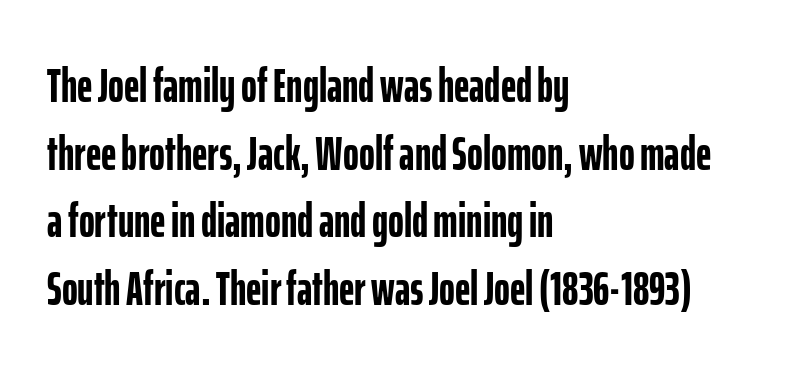
The image shows 48 px semibold, condensed sans-serif type, upright; set left-aligned, normal line spacing (1.41x), normal letter spacing, not underlined; low stroke contrast and a medium x-height.
